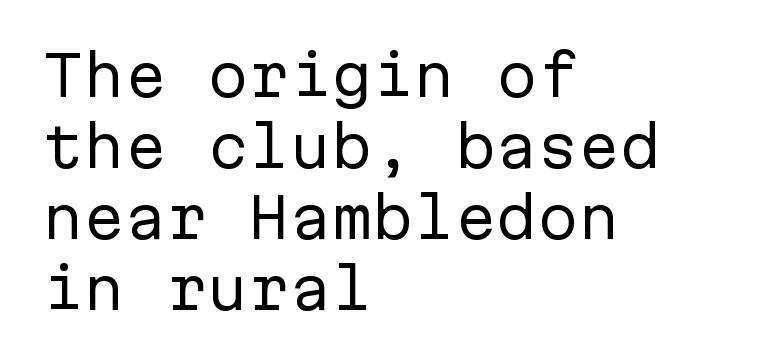
The designer went with a sans here, leaving each stem footless. The weight tops out at a normal text grade. Which margin do the lines hug? The left one — the right edge is uneven. These lines are rendered in a fixed-pitch font.
